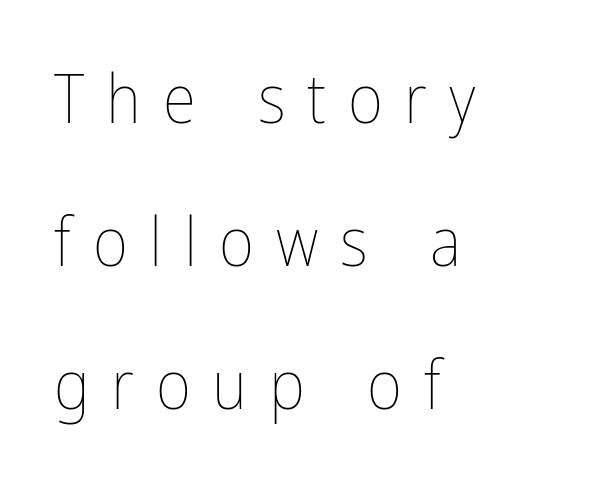
The rendering uses a large line-height, opening up the rows. Descenders hang freely into open space. No chunkiness to these letters — they're not bold. The passage shown is typed in a proportional face where columns would drift. A typesetter would call this heavily tracked-out type. When letters stand straight like this, we call the style roman or upright.
